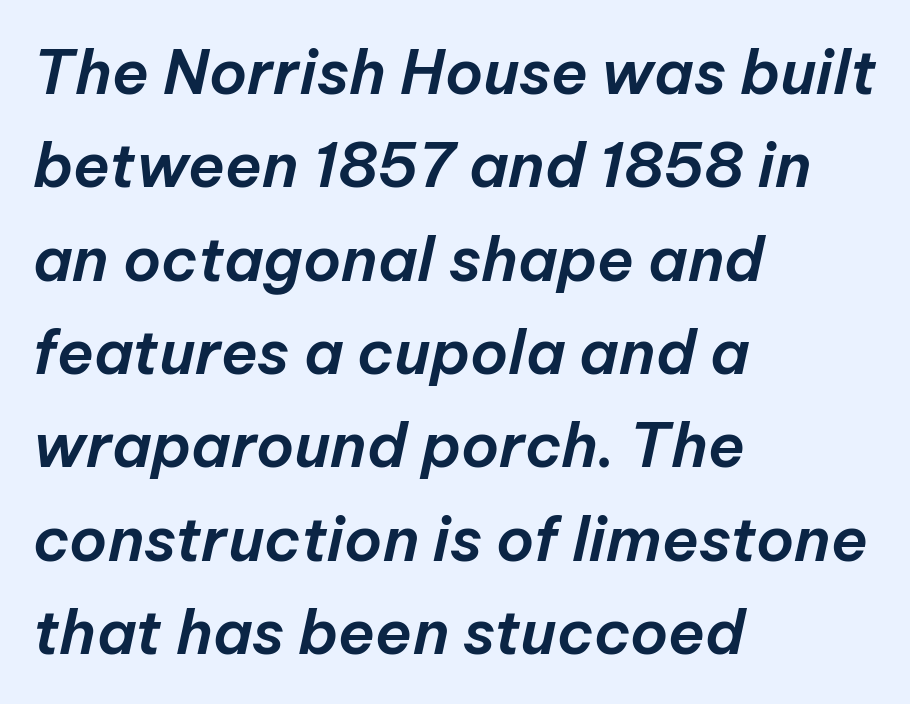
{"italic": "yes", "lean": "right", "slant_degrees": 12, "width": "normal", "stroke_contrast": "low", "x_height": "medium", "monospaced": "no", "underline": "no", "align": "left", "line_spacing": "normal", "line_spacing_ratio": 1.53, "letter_spacing": "normal", "letter_spacing_em": 0.0, "glyph_px": 61}
